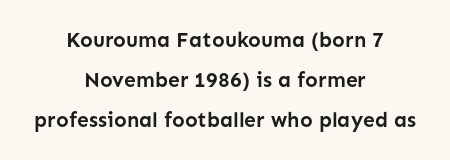
The image shows 21 px bold type, upright; set centered, loose line spacing (1.9x), normal letter spacing, not underlined.
